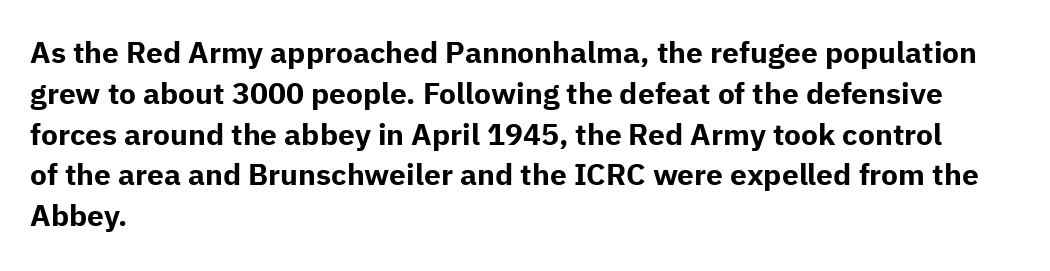
Q: Is the text bold? A: Yes.
Q: Is the text italic (slanted)? A: No, it is upright.
Q: Is the typeface a serif or a sans-serif typeface? A: Sans-serif.
Q: Is the text underlined? A: No.
Q: How is the paragraph aligned? A: Left-aligned.
Q: Is the spacing between letters normal or unusually wide? A: Normal.
Q: Is the spacing between lines tight, normal or loose? A: Normal.
Q: Width (condensed, normal, or wide)? A: Normal.
Q: Stroke contrast? A: Low.
Q: x-height? A: Medium.
Q: Monospaced? A: No.
